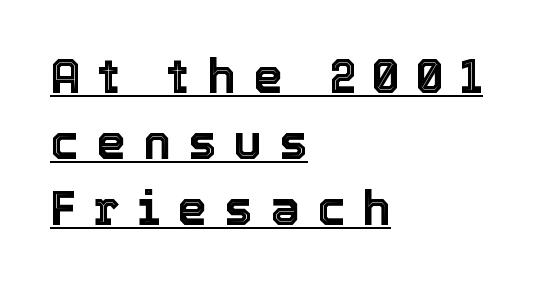
{"italic": "no", "width": "normal", "x_height": "medium", "monospaced": "no", "underline": "yes", "align": "left", "line_spacing": "normal", "line_spacing_ratio": 1.4, "letter_spacing": "wide", "letter_spacing_em": 0.37, "glyph_px": 47}
